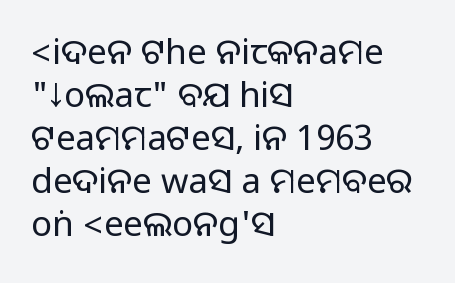
The image shows 35 px sans-serif type, upright; set left-aligned, line spacing 1.23x, normal letter spacing, not underlined; medium stroke contrast.
